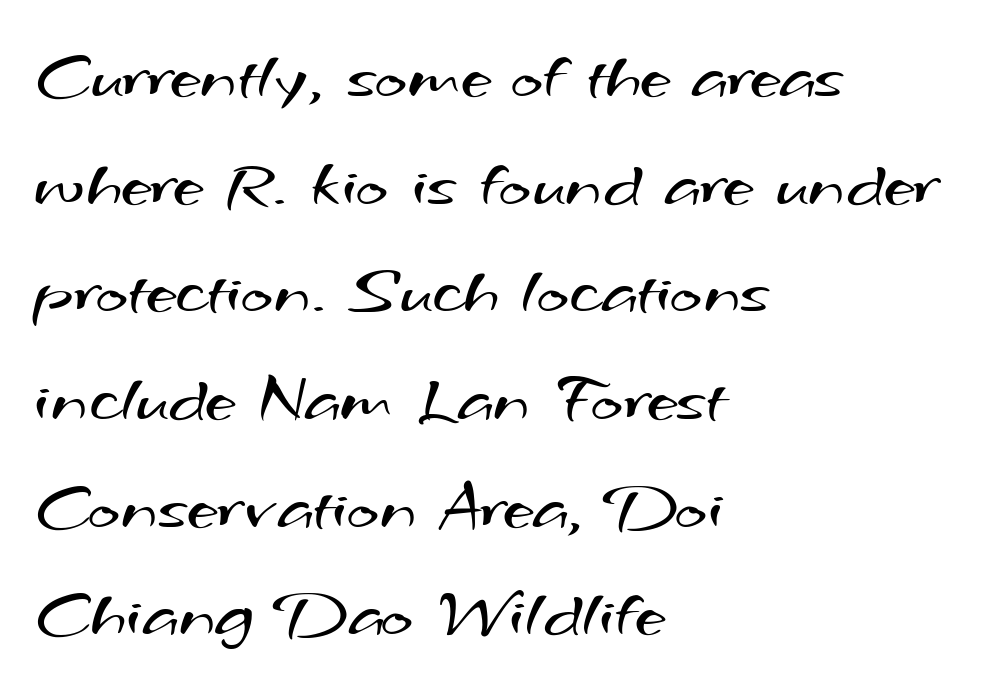
Honestly, there is no underline to notice here at all. These lines are set flush left with a ragged right edge. There is no visible air inserted between adjacent glyphs. The letters carry no serifs — their stems end cleanly without finishing strokes. Line spacing here is normal. The typesetting does not lean heavy: it is not bold.
